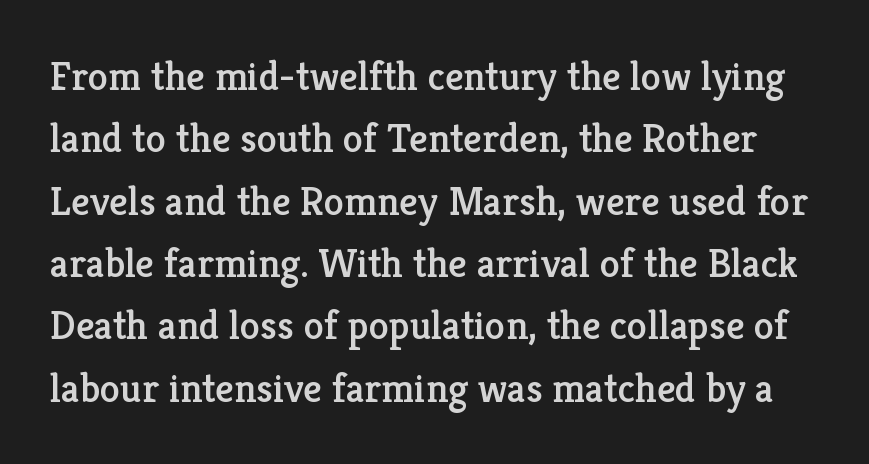
This sample uses plain, unmodified letter spacing. The font's upright variant was chosen for this text. The area under the type is left untouched. Font category for this specimen: serif.
